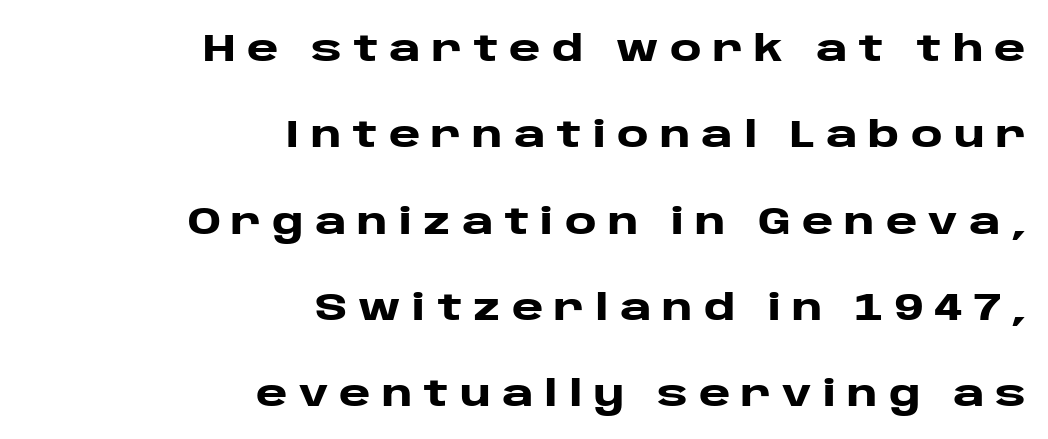
Q: Is the text bold? A: Yes.
Q: Is the text italic (slanted)? A: No, it is upright.
Q: Is the typeface a serif or a sans-serif typeface? A: Sans-serif.
Q: Is the text underlined? A: No.
Q: How is the paragraph aligned? A: Right-aligned.
Q: Is the spacing between letters normal or unusually wide? A: Unusually wide.
Q: Is the spacing between lines tight, normal or loose? A: Loose.
Q: Width (condensed, normal, or wide)? A: Wide.
Q: Stroke contrast? A: Low.
Q: x-height? A: Large.
Q: Monospaced? A: No.
